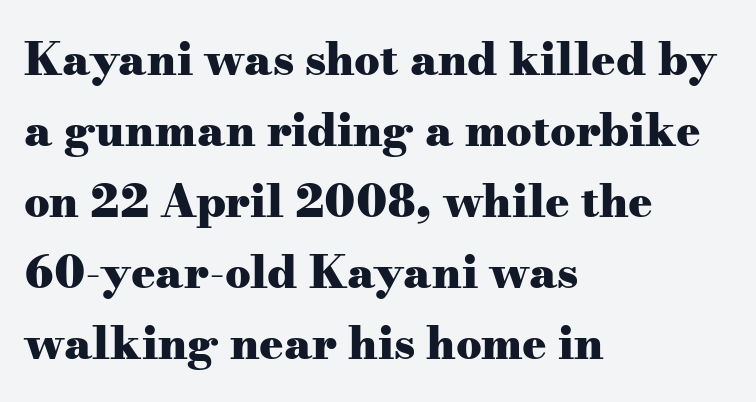
The image shows 45 px heavy, wide serif type, upright; set left-aligned, normal line spacing (1.58x), normal letter spacing, not underlined; medium stroke contrast and a small x-height.
